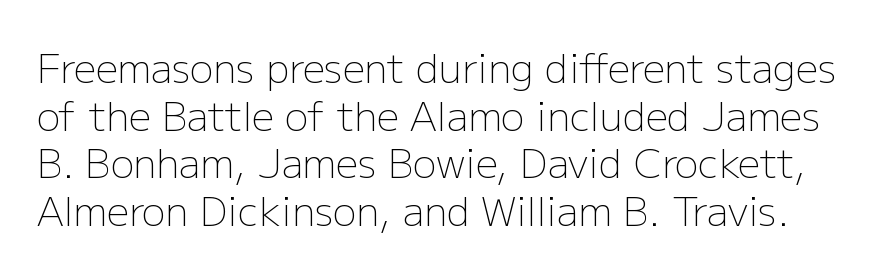
{"serif": "no", "italic": "no", "bold": "no", "weight": "light", "width": "normal", "stroke_contrast": "low", "x_height": "medium", "monospaced": "no", "underline": "no", "line_spacing_ratio": 1.22, "letter_spacing": "normal", "letter_spacing_em": 0.0, "glyph_px": 39}
